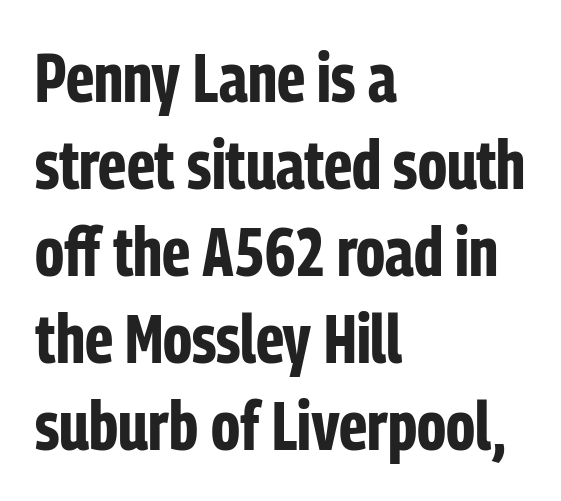
Q: Is the text bold? A: Yes.
Q: Is the text italic (slanted)? A: No, it is upright.
Q: Is the typeface a serif or a sans-serif typeface? A: Sans-serif.
Q: Is the text underlined? A: No.
Q: How is the paragraph aligned? A: Left-aligned.
Q: Is the spacing between letters normal or unusually wide? A: Normal.
Q: Is the spacing between lines tight, normal or loose? A: Normal.
Q: Width (condensed, normal, or wide)? A: Condensed.
Q: Stroke contrast? A: Low.
Q: x-height? A: Medium.
Q: Monospaced? A: No.
